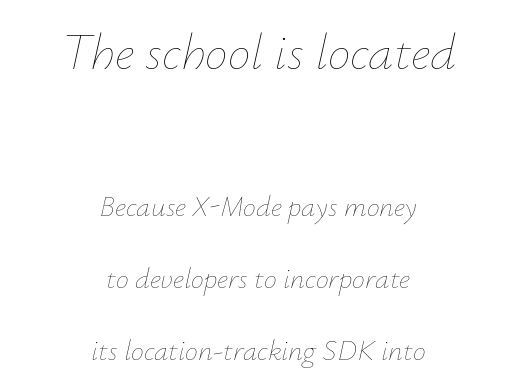
{"italic": "yes", "lean": "right", "slant_degrees": 12, "bold": "no", "weight": "thin", "width": "normal", "stroke_contrast": "low", "x_height": "small", "monospaced": "no", "underline": "no", "align": "center", "line_spacing": "loose", "line_spacing_ratio": 2.48, "letter_spacing": "normal", "letter_spacing_em": 0.0, "larger_block": "first", "size_ratio": 1.76, "glyph_px": 51}
